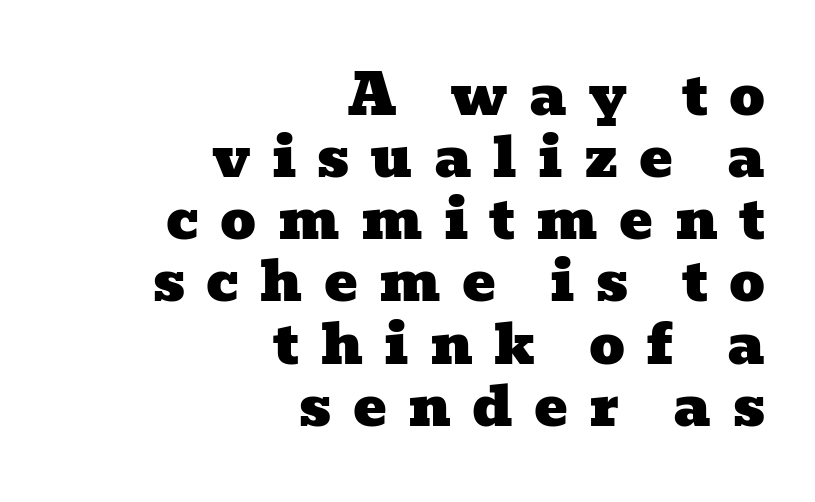
Do the characters align in a grid? No, the font is proportional. The compositor pushed each line to the right boundary. A bare baseline throughout the passage. Rows of type sit shoulder to shoulder in the vertical direction.
